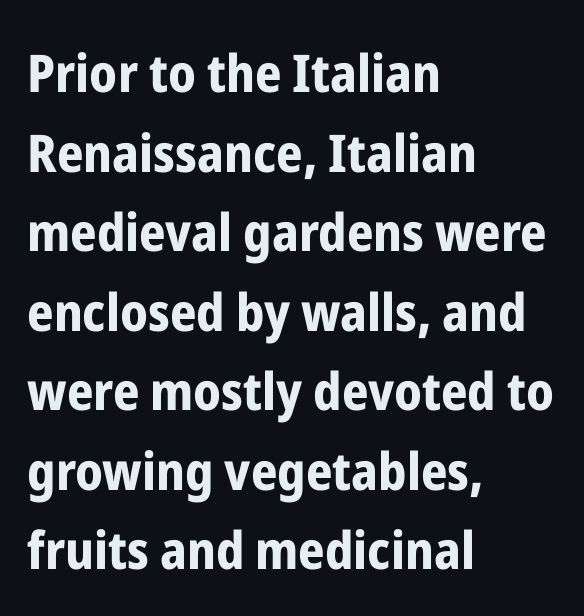
The image shows 52 px bold, condensed sans-serif type, upright; set left-aligned, normal line spacing (1.53x), normal letter spacing, not underlined; low stroke contrast and a medium x-height.
